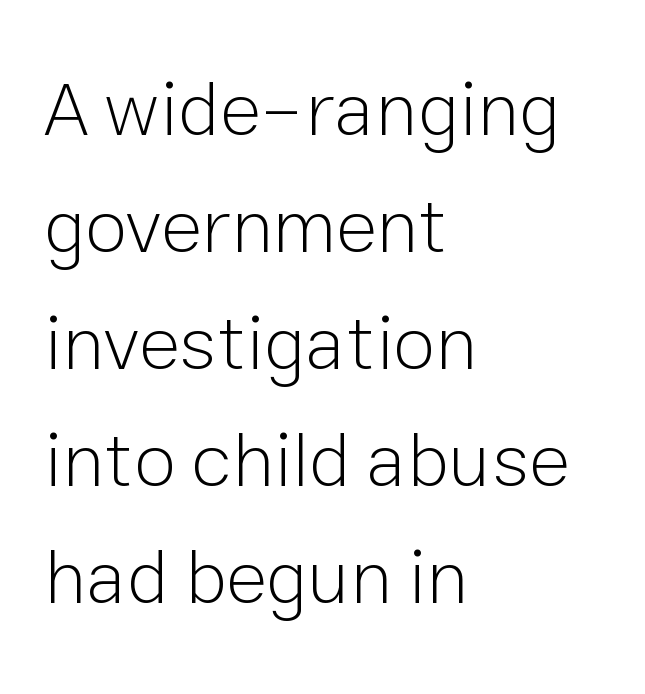
{"serif": "no", "italic": "no", "bold": "no", "weight": "light", "width": "normal", "stroke_contrast": "low", "x_height": "medium", "monospaced": "no", "underline": "no", "align": "left", "line_spacing": "normal", "line_spacing_ratio": 1.52, "letter_spacing": "normal", "letter_spacing_em": 0.0, "glyph_px": 77}
